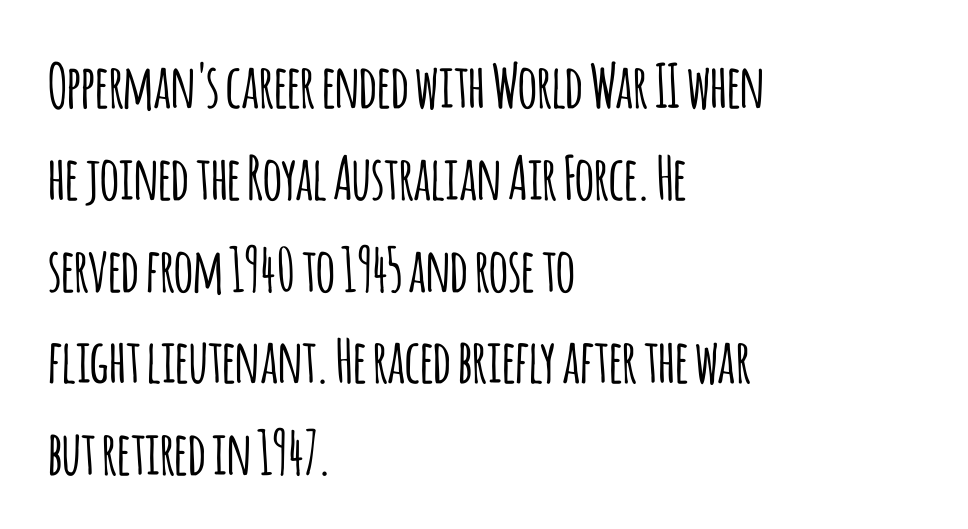
The image shows 60 px condensed sans-serif type, upright; set left-aligned, normal line spacing (1.53x), normal letter spacing, not underlined; low stroke contrast and a large x-height.
